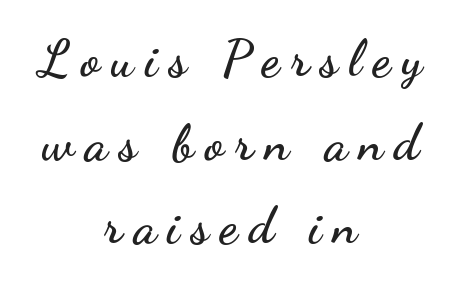
The image shows 51 px wide sans-serif type; set centered, normal line spacing (1.64x), unusually wide letter spacing (+0.22 em), not underlined; low stroke contrast and a small x-height.
